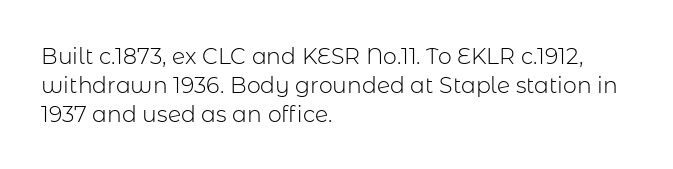
No extra ink here — the face is not bold. The ragged edge is on the right, which tells us the setting is flush left. Decoration check: the copy has no underline. Between one letter and the next there's only the usual sliver of space. No italicization has been applied; the sample stays upright. Successive baselines arrive at the customary interval.
